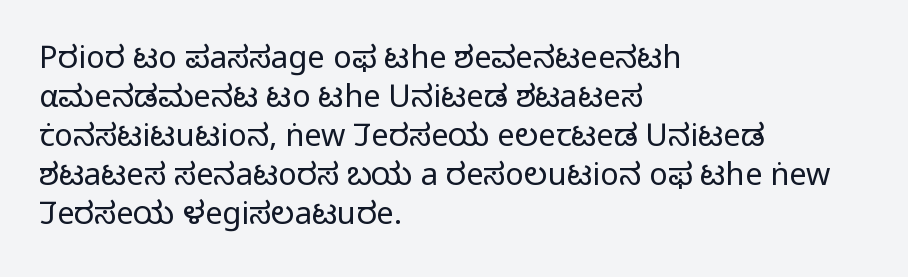
Tracking value appears to be zero — textbook default spacing. The lines are quadded left. The letters carry no serifs — their stems end cleanly without finishing strokes. No italicization has been applied; the sample stays upright. The area under the type is left untouched. Is there much room between lines? A standard amount, neither cramped nor airy.
